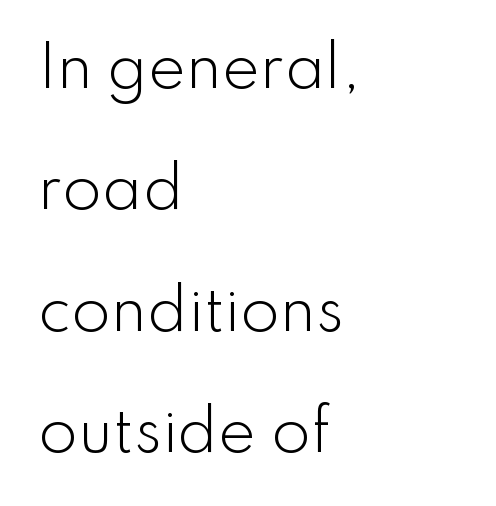
The image shows 57 px light sans-serif type, upright; set left-aligned, loose line spacing (2.13x), normal letter spacing, not underlined; low stroke contrast and a small x-height.
